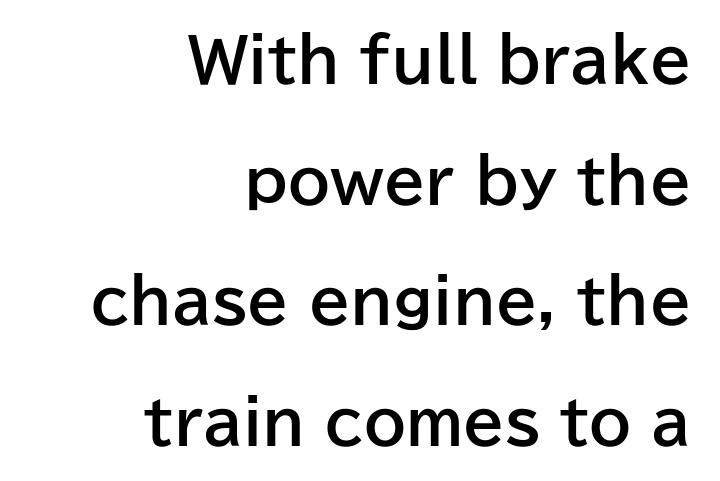
{"serif": "no", "italic": "no", "bold": "yes", "weight": "bold", "width": "normal", "stroke_contrast": "low", "x_height": "medium", "monospaced": "no", "underline": "no", "align": "right", "line_spacing": "loose", "line_spacing_ratio": 2.01, "letter_spacing": "normal", "letter_spacing_em": 0.0, "glyph_px": 60}
